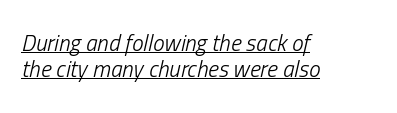
{"italic": "yes", "lean": "right", "slant_degrees": 13, "bold": "no", "underline": "yes", "align": "left", "line_spacing": "tight", "line_spacing_ratio": 1.15, "letter_spacing": "normal", "letter_spacing_em": 0.0, "glyph_px": 23}
